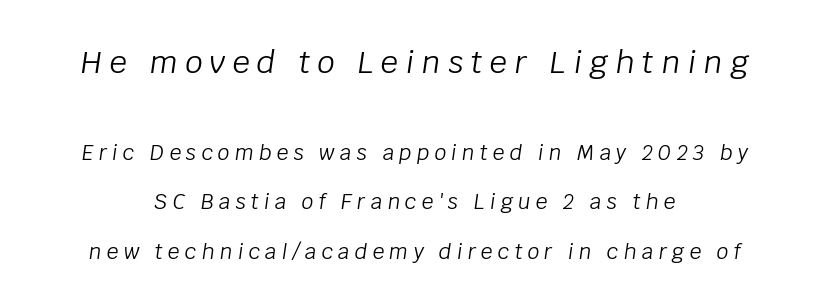
Q: Is the text bold? A: No.
Q: Is the text italic (slanted)? A: Yes, it leans right by about 8 degrees.
Q: Is the text underlined? A: No.
Q: How is the paragraph aligned? A: Centered.
Q: Is the spacing between letters normal or unusually wide? A: Unusually wide.
Q: Is the spacing between lines tight, normal or loose? A: Loose.
Q: Which block of text is set in a larger size, the first (top) or the second (bottom)? A: The first (top) one.
Q: Width (condensed, normal, or wide)? A: Normal.
Q: Stroke contrast? A: Low.
Q: x-height? A: Large.
Q: Monospaced? A: No.
